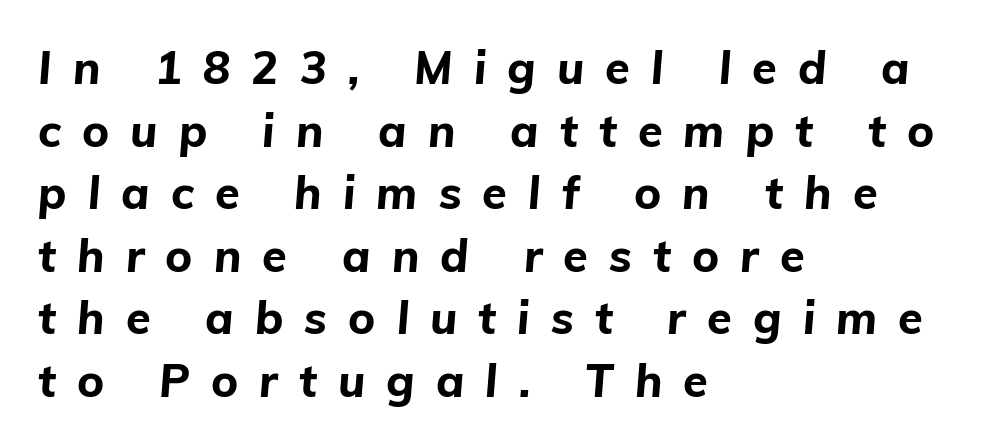
Q: Is the text bold? A: Yes.
Q: Is the text italic (slanted)? A: Yes, it leans right by about 5 degrees.
Q: Is the text underlined? A: No.
Q: How is the paragraph aligned? A: Left-aligned.
Q: Is the spacing between letters normal or unusually wide? A: Unusually wide.
Q: Is the spacing between lines tight, normal or loose? A: Normal.
Q: Width (condensed, normal, or wide)? A: Normal.
Q: Stroke contrast? A: Low.
Q: x-height? A: Medium.
Q: Monospaced? A: No.
